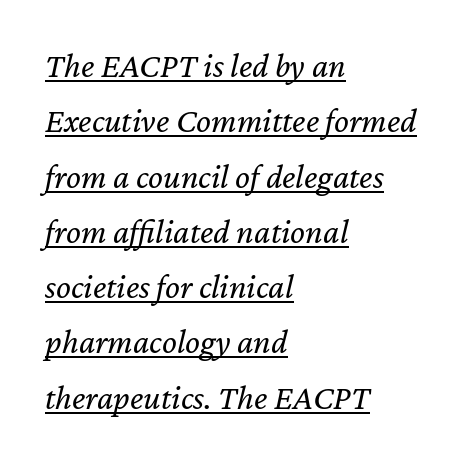
{"italic": "yes", "lean": "right", "slant_degrees": 12, "bold": "no", "weight": "regular", "width": "normal", "stroke_contrast": "low", "x_height": "medium", "monospaced": "no", "underline": "yes", "align": "left", "line_spacing": "normal", "line_spacing_ratio": 1.58, "letter_spacing": "normal", "letter_spacing_em": 0.0, "glyph_px": 35}
